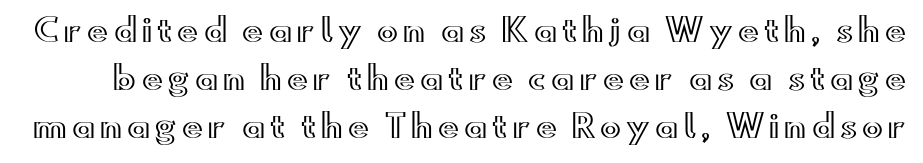
Is there much room between lines? A standard amount, neither cramped nor airy. Unlike italic type, these characters show no tilt at all. The space beneath each line is pristine and unruled. Proportional: the letters do not fall into vertical columns.
